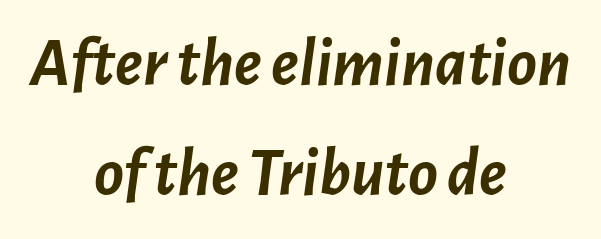
{"italic": "yes", "lean": "right", "slant_degrees": 7, "bold": "yes", "weight": "semibold", "width": "normal", "stroke_contrast": "low", "x_height": "medium", "monospaced": "no", "underline": "no", "align": "center", "line_spacing": "normal", "line_spacing_ratio": 1.6, "letter_spacing": "normal", "letter_spacing_em": 0.0, "glyph_px": 69}
